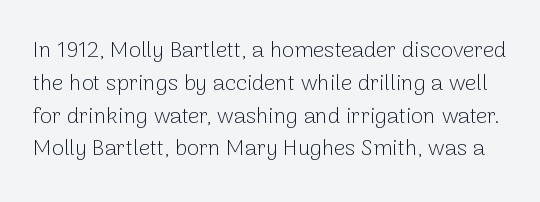
The image shows 22 px text type, upright; set normal line spacing (1.49x), normal letter spacing, not underlined.
